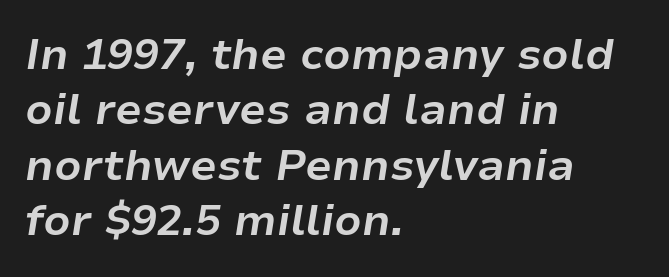
Q: Is the text bold? A: Yes.
Q: Is the text italic (slanted)? A: Yes, it leans right by about 9 degrees.
Q: Is the text underlined? A: No.
Q: How is the paragraph aligned? A: Left-aligned.
Q: Is the spacing between letters normal or unusually wide? A: Normal.
Q: Is the spacing between lines tight, normal or loose? A: Normal.
Q: Width (condensed, normal, or wide)? A: Normal.
Q: Stroke contrast? A: Low.
Q: x-height? A: Medium.
Q: Monospaced? A: No.
